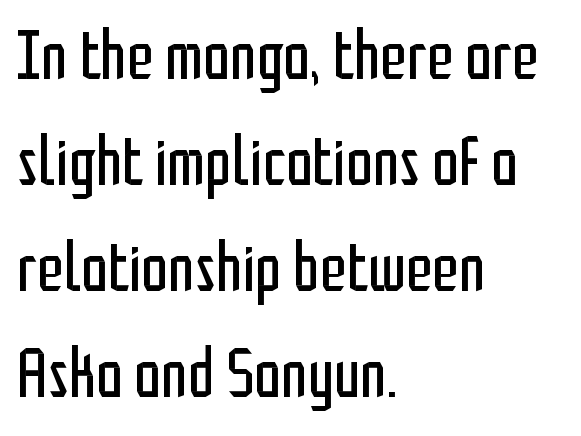
Q: Is the text bold? A: No.
Q: Is the text italic (slanted)? A: No, it is upright.
Q: Is the typeface a serif or a sans-serif typeface? A: Sans-serif.
Q: Is the text underlined? A: No.
Q: How is the paragraph aligned? A: Left-aligned.
Q: Is the spacing between letters normal or unusually wide? A: Normal.
Q: Is the spacing between lines tight, normal or loose? A: Normal.
Q: Width (condensed, normal, or wide)? A: Condensed.
Q: Stroke contrast? A: Low.
Q: x-height? A: Medium.
Q: Monospaced? A: No.
